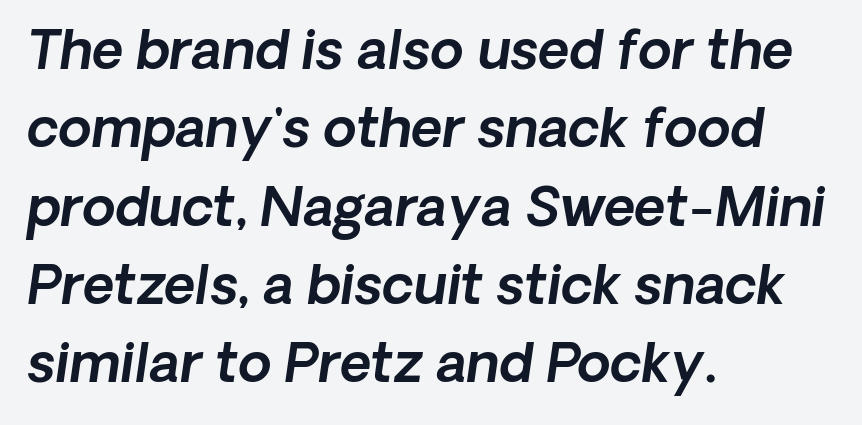
Q: Is the typeface a serif or a sans-serif typeface? A: Sans-serif.
Q: Is the text underlined? A: No.
Q: How is the paragraph aligned? A: Left-aligned.
Q: Is the spacing between letters normal or unusually wide? A: Normal.
Q: Is the spacing between lines tight, normal or loose? A: Normal.
Q: Width (condensed, normal, or wide)? A: Normal.
Q: x-height? A: Medium.
Q: Monospaced? A: No.
